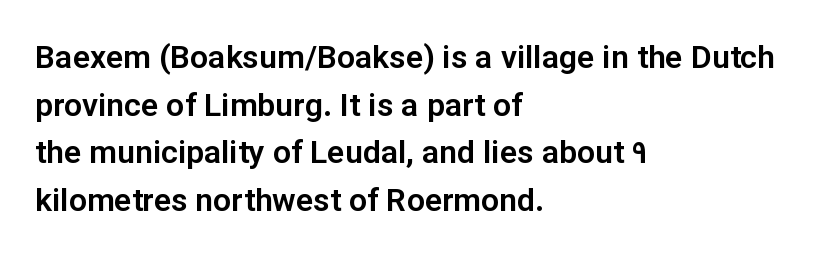
The image shows 32 px sans-serif type, upright; set left-aligned, normal line spacing (1.49x), normal letter spacing, not underlined; low stroke contrast and a medium x-height.
